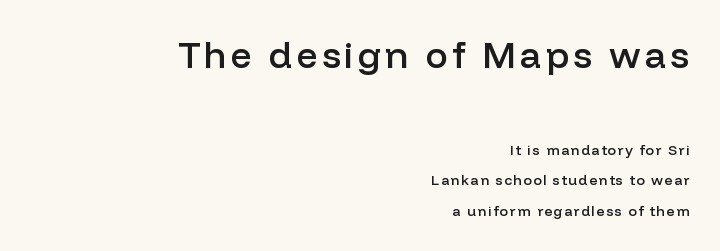
The image shows 37 px semibold sans-serif type, upright; set right-aligned, loose line spacing (2.17x), not underlined; the first (top) block is 2.64x larger; low stroke contrast and a medium x-height.
